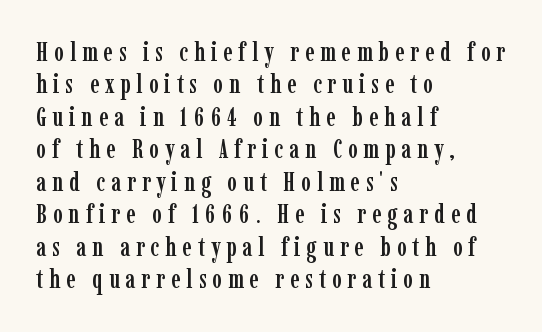
Q: Is the text italic (slanted)? A: No, it is upright.
Q: Is the text underlined? A: No.
Q: How is the paragraph aligned? A: Left-aligned.
Q: Is the spacing between letters normal or unusually wide? A: Unusually wide.
Q: Is the spacing between lines tight, normal or loose? A: Normal.
